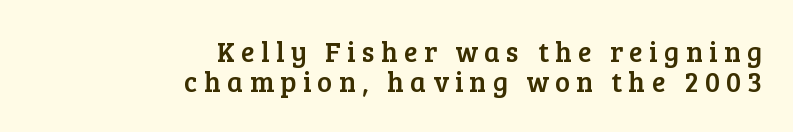
The rendering uses natural spacing where letterforms have individual widths. Cramped leading. The passage shown is not underscored anywhere. These lines have a slow, spaced-out rhythm from letter to letter. In terms of posture, this sample is upright.
